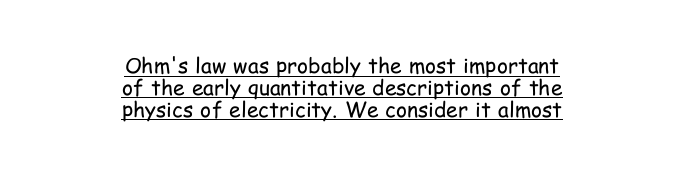
The tracking reads as untouched default to a designer's eye. Honestly, the underline is the first thing you notice here. The letters stand straight up with perfectly vertical stems. The rag falls on both sides of this text block equally. On a weight scale, this lands at 450 or below.
